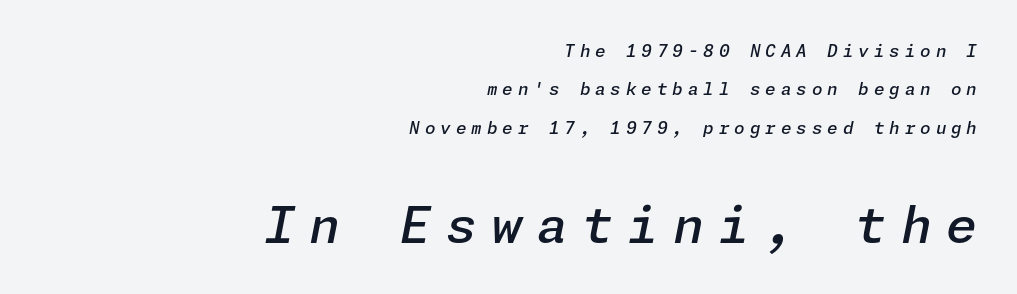
Q: Is the text bold? A: Semi-bold.
Q: Is the text italic (slanted)? A: Yes, it leans right by about 11 degrees.
Q: Is the text underlined? A: No.
Q: How is the paragraph aligned? A: Right-aligned.
Q: Is the spacing between letters normal or unusually wide? A: Unusually wide.
Q: Is the spacing between lines tight, normal or loose? A: Loose.
Q: Which block of text is set in a larger size, the first (top) or the second (bottom)? A: The second (bottom) one.
Q: Width (condensed, normal, or wide)? A: Normal.
Q: Stroke contrast? A: Low.
Q: x-height? A: Medium.
